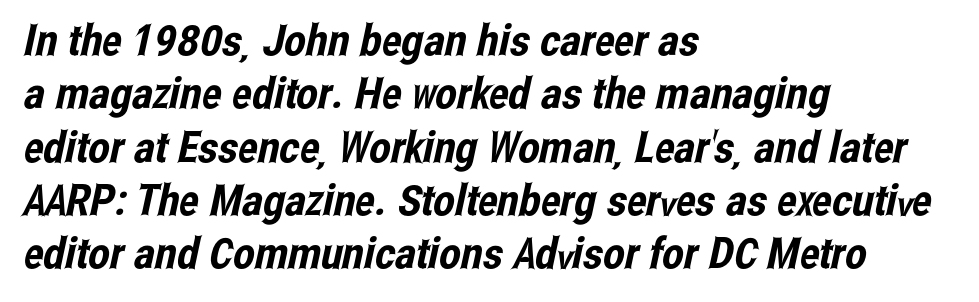
The paragraph shown leans on its left margin. Note: no serifs on the glyphs. Do the characters align in a grid? No, the font is proportional. The strip under each line holds only bare page. The horizontal fit of the characters is conventional and even.
